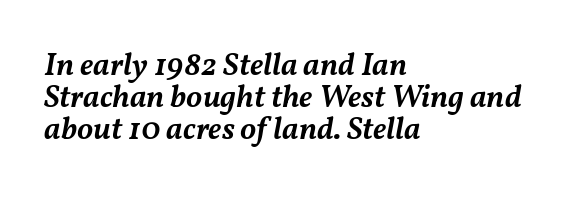
The image shows 32 px semibold type, italic (leaning right); set left-aligned, tight line spacing (1.0x), normal letter spacing, not underlined; medium stroke contrast and a medium x-height.
